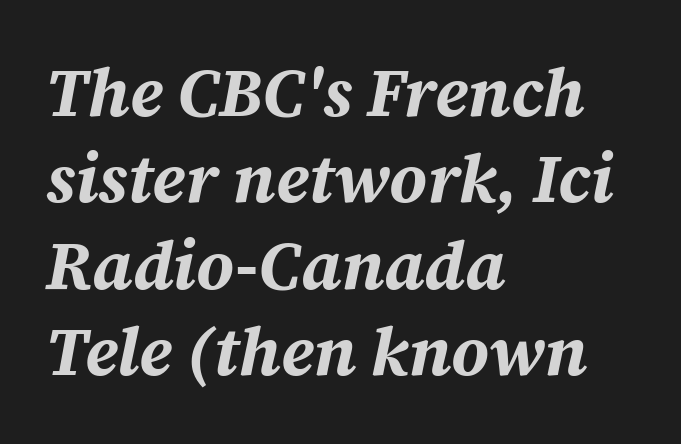
{"italic": "yes", "lean": "right", "slant_degrees": 12, "bold": "yes", "weight": "bold", "width": "normal", "stroke_contrast": "medium", "x_height": "medium", "monospaced": "no", "underline": "no", "align": "left", "line_spacing": "normal", "line_spacing_ratio": 1.27, "letter_spacing": "normal", "letter_spacing_em": 0.0, "glyph_px": 68}
